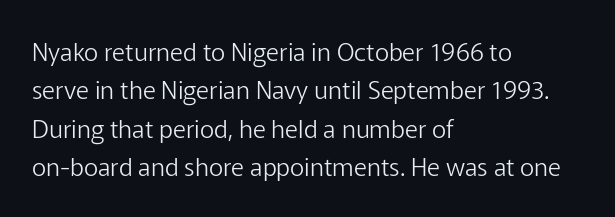
Q: Is the text bold? A: No.
Q: Is the text italic (slanted)? A: No, it is upright.
Q: Is the text underlined? A: No.
Q: How is the paragraph aligned? A: Left-aligned.
Q: Is the spacing between letters normal or unusually wide? A: Normal.
Q: Is the spacing between lines tight, normal or loose? A: Normal.
